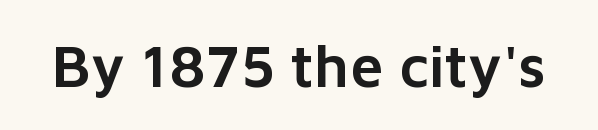
Q: Is the text italic (slanted)? A: No, it is upright.
Q: Is the typeface a serif or a sans-serif typeface? A: Sans-serif.
Q: Is the text underlined? A: No.
Q: Is the spacing between letters normal or unusually wide? A: Normal.
Q: Width (condensed, normal, or wide)? A: Normal.
Q: Stroke contrast? A: Low.
Q: x-height? A: Medium.
Q: Monospaced? A: No.
